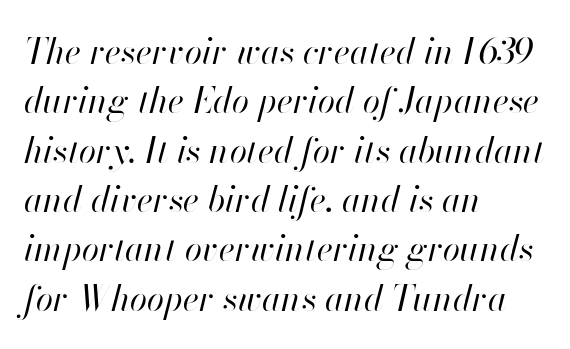
Left-aligned paragraph, ragged on the right. Is this a heavy cut? Hardly; it is regular or lighter. The passage shown is typed in a proportional face where columns would drift. The gaps between neighbouring characters are ordinary and unremarkable. This sample uses an oblique cut, with every glyph tilted off the vertical.
